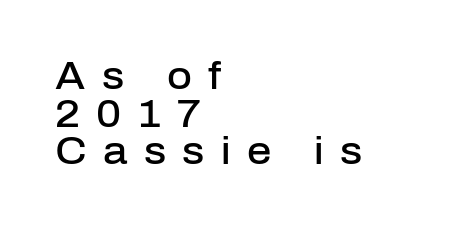
{"serif": "no", "italic": "no", "bold": "semi", "weight": "semibold", "width": "normal", "stroke_contrast": "low", "x_height": "medium", "monospaced": "no", "underline": "no", "align": "left", "line_spacing": "tight", "line_spacing_ratio": 0.99, "letter_spacing": "wide", "letter_spacing_em": 0.43, "glyph_px": 38}
